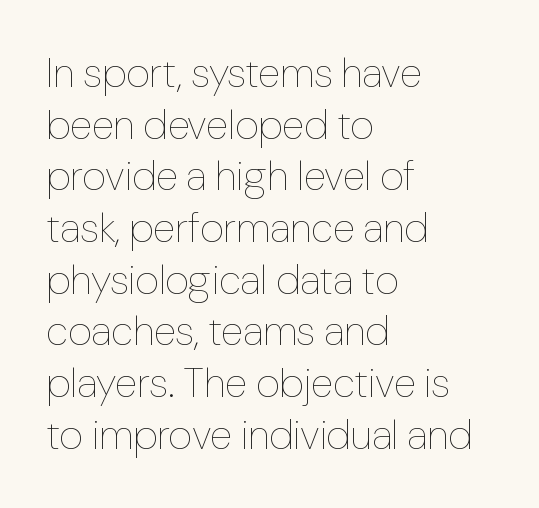
The image shows 41 px thin type, upright; set left-aligned, normal line spacing (1.26x), normal letter spacing, not underlined; low stroke contrast and a medium x-height.
